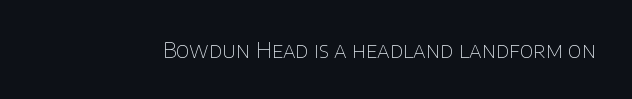
{"italic": "no", "bold": "no", "underline": "no", "letter_spacing": "normal", "letter_spacing_em": 0.0, "glyph_px": 21}
